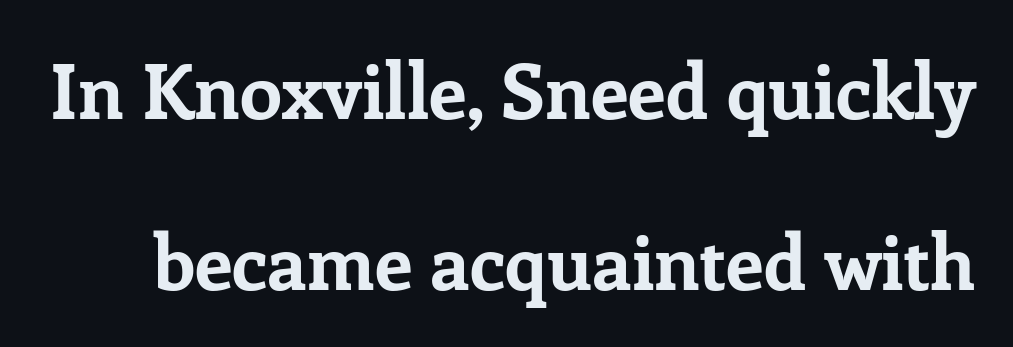
A bare baseline throughout the passage. The type family on display is of the serif kind. The leading is generous, giving the passage an open texture. Weight: bold.
